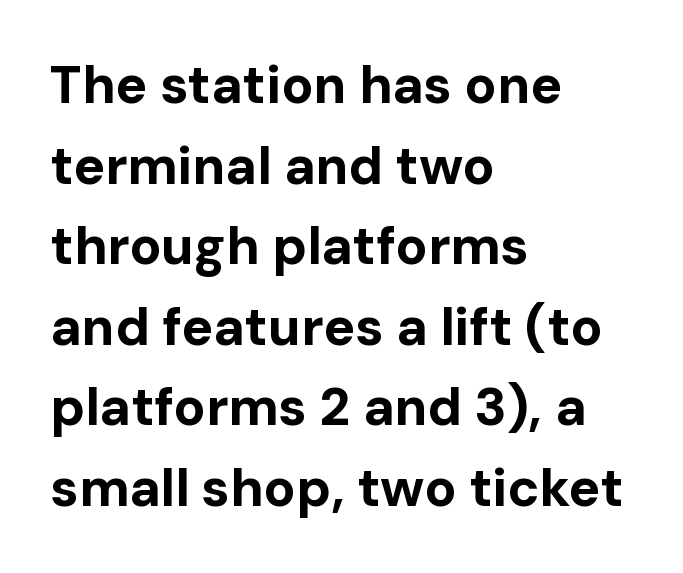
The image shows 53 px bold sans-serif type, upright; set left-aligned, normal line spacing (1.52x), normal letter spacing, not underlined; low stroke contrast and a medium x-height.
